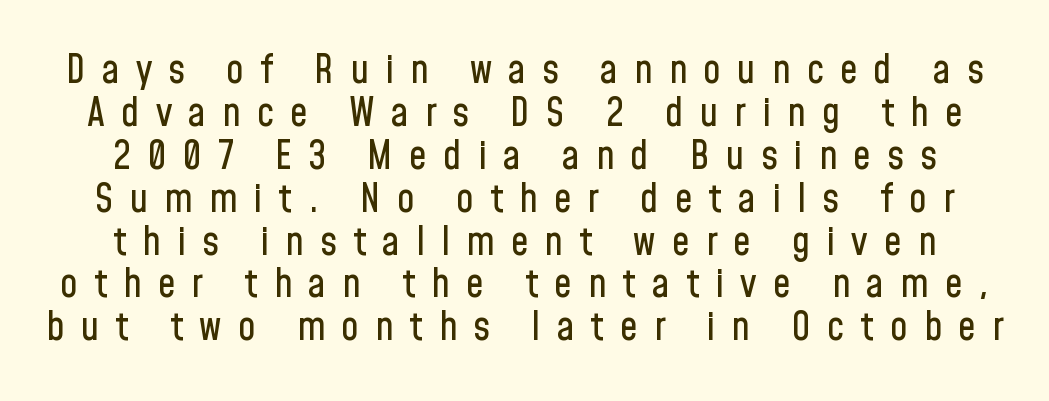
Character widths vary here, with narrow letters taking less room than wide ones. The type sits square on the baseline with zero lean. The passage shown is not underscored anywhere. How are the letters spaced? Widely, with obvious added tracking. The rendering shows plain stroke endings on the letterforms — a sans-serif design. The space between consecutive lines is stingy.
